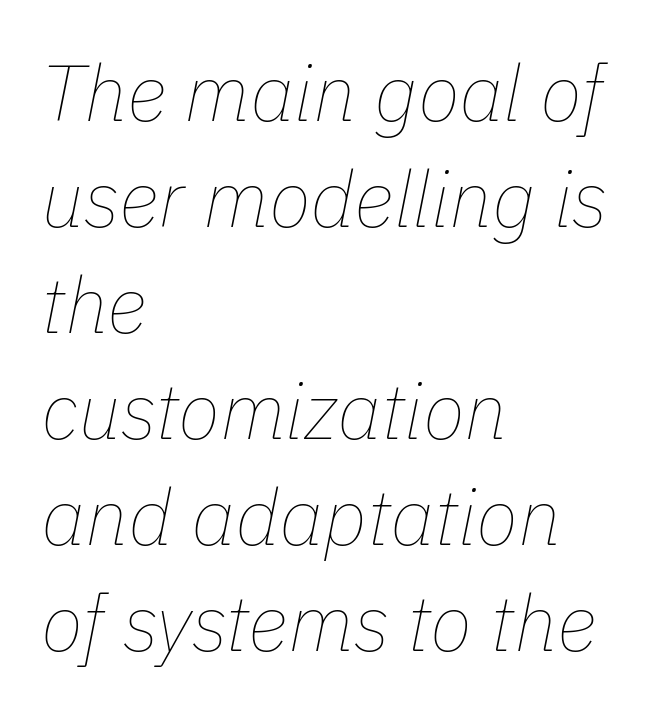
Q: Is the text bold? A: No.
Q: Is the text italic (slanted)? A: Yes, it leans right by about 11 degrees.
Q: Is the text underlined? A: No.
Q: How is the paragraph aligned? A: Left-aligned.
Q: Is the spacing between letters normal or unusually wide? A: Normal.
Q: Is the spacing between lines tight, normal or loose? A: Normal.
Q: Width (condensed, normal, or wide)? A: Normal.
Q: Stroke contrast? A: Low.
Q: x-height? A: Medium.
Q: Monospaced? A: No.
